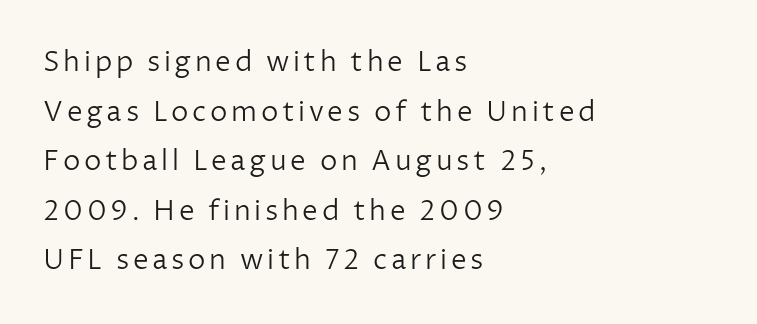
The image shows 28 px light sans-serif type, upright; set left-aligned, line spacing 1.77x, not underlined; low stroke contrast and a medium x-height.
